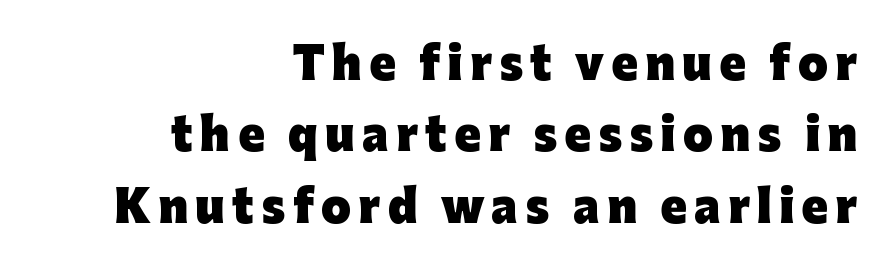
The image shows 43 px heavy sans-serif type, upright; set right-aligned, normal line spacing (1.66x), not underlined; low stroke contrast and a medium x-height.
